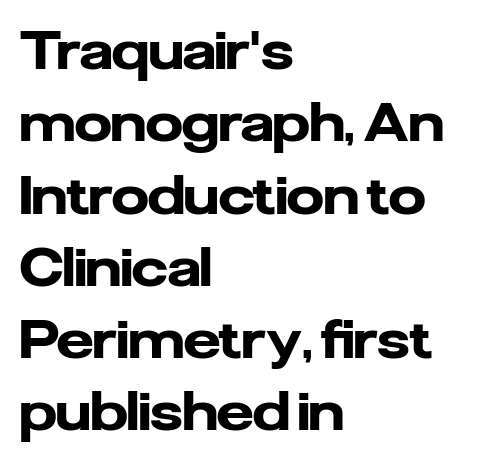
The axis of the letterforms is exactly vertical. Serifs: no, the terminals of the letterforms are clean. Proportional: the letters do not fall into vertical columns. A bare baseline throughout the passage. These lines are set flush left with a ragged right edge.
